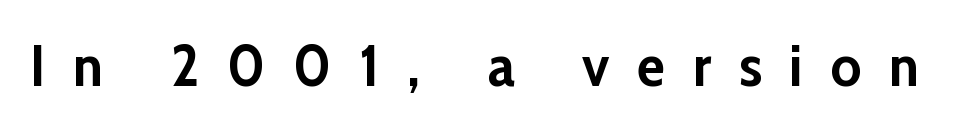
Serifs: no, the terminals of the letterforms are clean. Here the designer chose a conventional face with non-uniform glyph widths. The zone under the glyphs is completely vacant. Do the letters lean? They stand straight. The line texture is sparse and dotted thanks to wide tracking.
